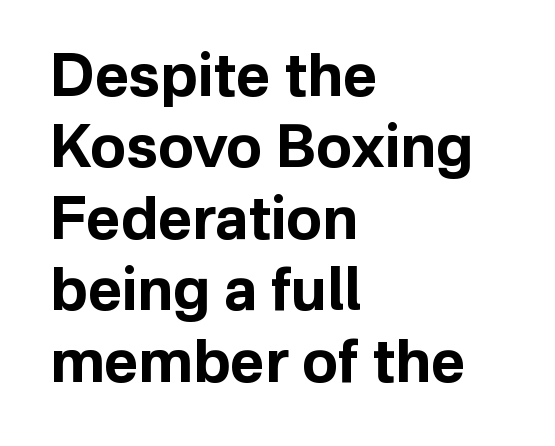
{"serif": "no", "italic": "no", "bold": "yes", "weight": "bold", "width": "normal", "stroke_contrast": "low", "x_height": "medium", "monospaced": "no", "underline": "no", "align": "left", "line_spacing_ratio": 1.21, "letter_spacing": "normal", "letter_spacing_em": 0.0, "glyph_px": 59}
